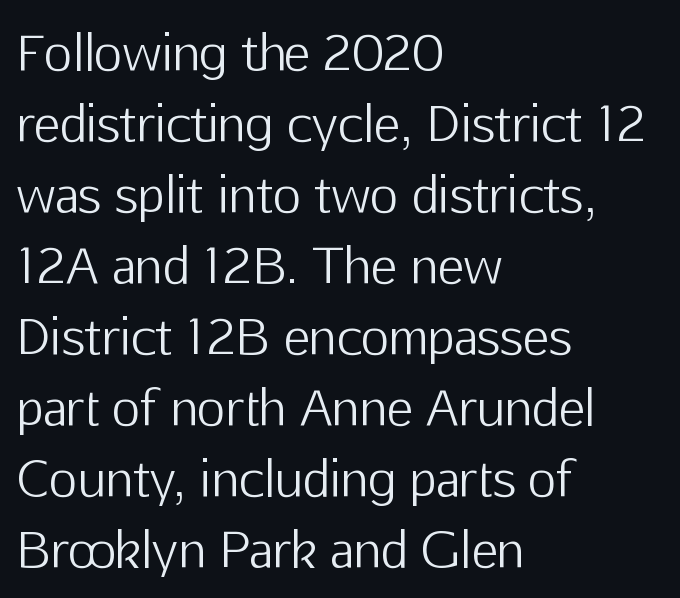
Q: Is the text bold? A: No.
Q: Is the text italic (slanted)? A: No, it is upright.
Q: Is the typeface a serif or a sans-serif typeface? A: Sans-serif.
Q: Is the text underlined? A: No.
Q: How is the paragraph aligned? A: Left-aligned.
Q: Is the spacing between letters normal or unusually wide? A: Normal.
Q: Is the spacing between lines tight, normal or loose? A: Normal.
Q: Width (condensed, normal, or wide)? A: Normal.
Q: Stroke contrast? A: Low.
Q: x-height? A: Medium.
Q: Monospaced? A: No.
